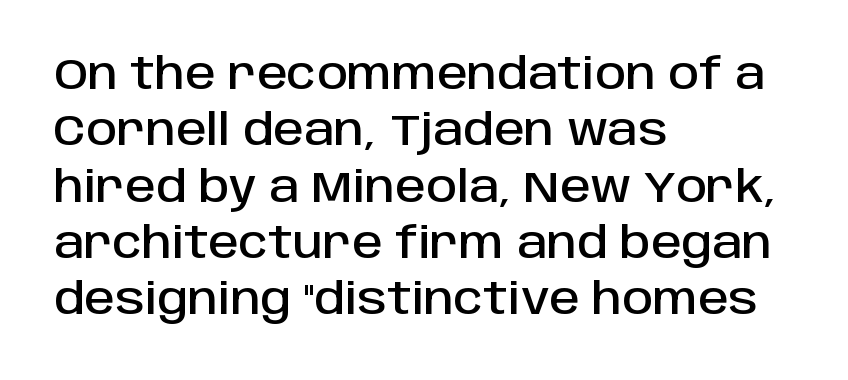
The ragged edge is on the right, which tells us the setting is flush left. The text was rendered using a sans face with plain stroke endings. Interline gaps are of average width in this sample. Every character sits straight up, as roman type does. These lines are rendered in a variable-pitch font. A bare baseline throughout the passage.
